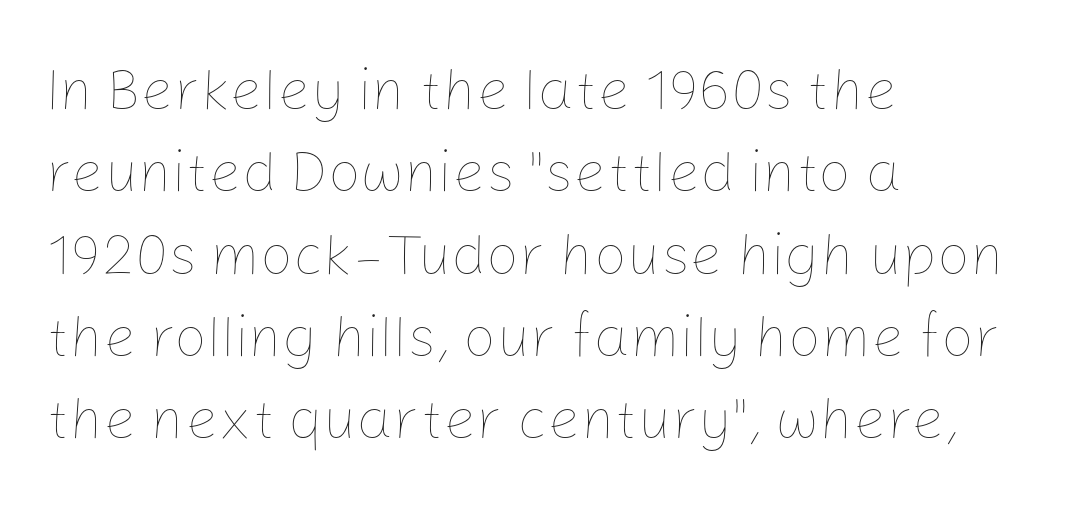
{"italic": "no", "bold": "no", "weight": "thin", "width": "normal", "stroke_contrast": "low", "x_height": "medium", "monospaced": "no", "underline": "no", "align": "left", "line_spacing": "normal", "line_spacing_ratio": 1.42, "letter_spacing": "normal", "letter_spacing_em": 0.0, "glyph_px": 58}
